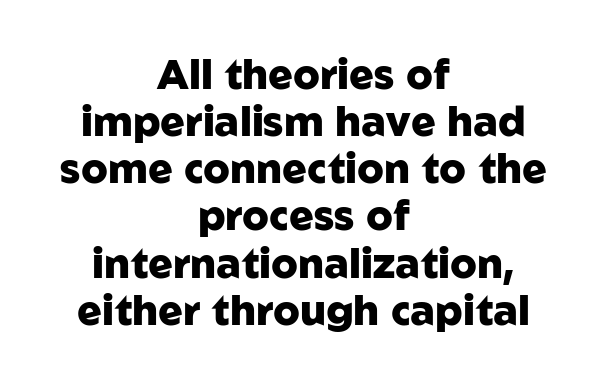
The face used here is a sans, in the tradition of grotesques and geometrics. The typesetting leans heavy: a genuine bold. Descenders hang freely into open space. In terms of leading, this rendering errs on the cramped side.
